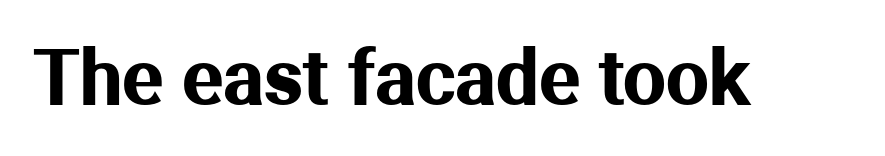
The axis of the letterforms is exactly vertical. The gaps between neighbouring characters are ordinary and unremarkable. The specimen omits any rule beneath the text block's lines. No feet cap the strokes, marking this as sans-serif type. You could not count columns in this text — the font is proportionally spaced.
